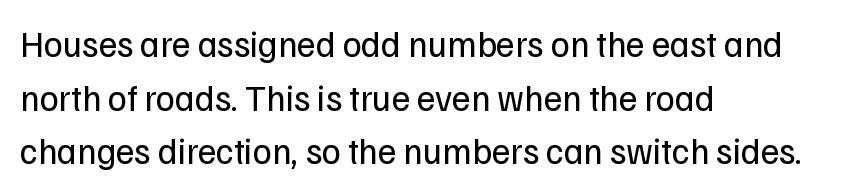
The image shows 36 px regular-weight sans-serif type, upright; set left-aligned, normal line spacing (1.49x), normal letter spacing, not underlined; low stroke contrast and a medium x-height.
